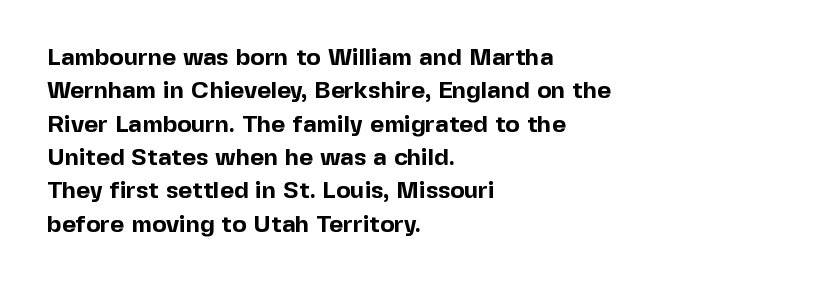
The image shows 24 px bold type, upright; set left-aligned, normal line spacing (1.39x), normal letter spacing, not underlined.
